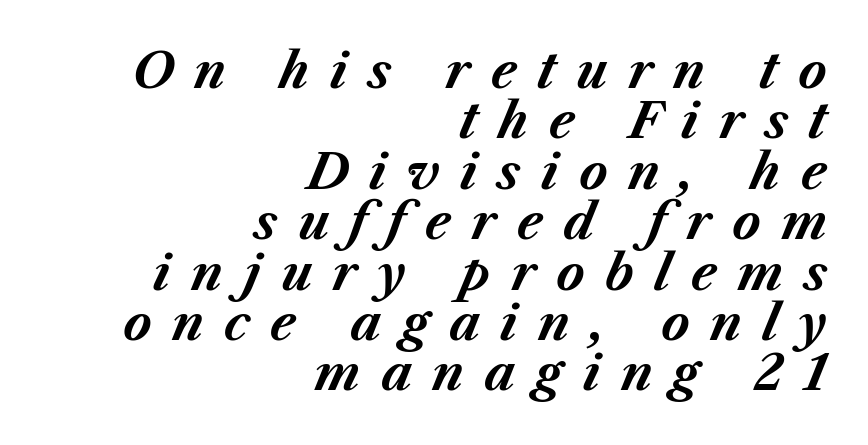
The words here are not underlined. The rendering uses natural spacing where letterforms have individual widths. Every character sits at an angle, as italics do. Whoever set this chose condensed vertical rhythm over breathing room. Every letter is thick-stroked: bold, no question. The tracking jumps out immediately: characters are airy and widely separated.
